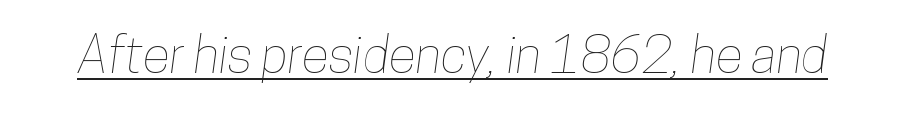
A baseline rule has been typeset under these characters. Tracking here is standard; glyphs follow each other at the usual distance. Spacing verdict: proportional, widths tailored to each character.
